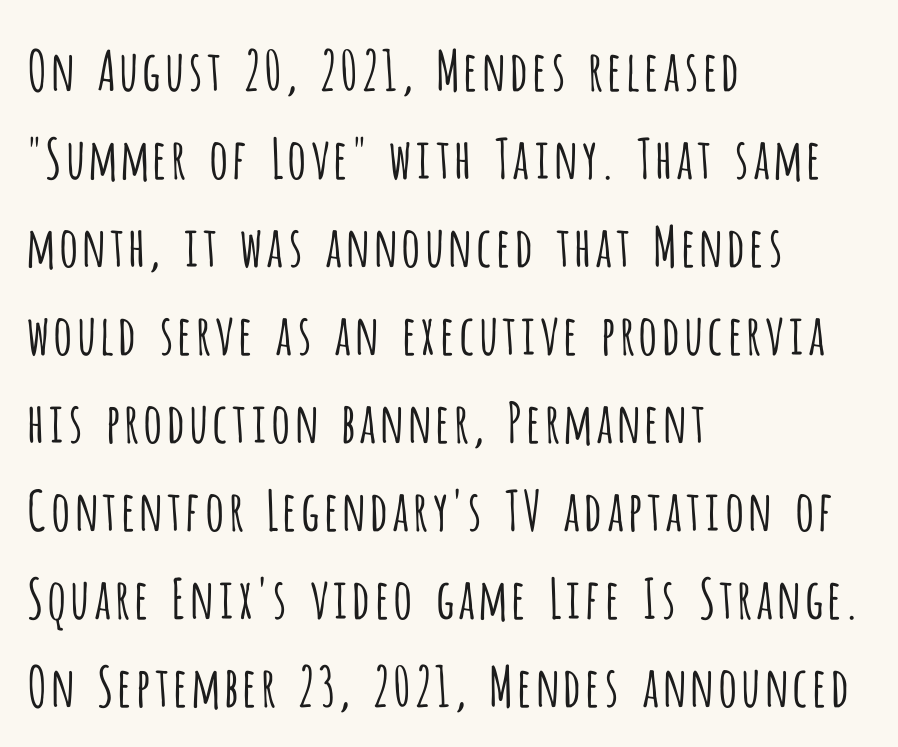
The image shows 55 px light, condensed sans-serif type, upright; set left-aligned, normal line spacing (1.6x), normal letter spacing, not underlined; low stroke contrast and a large x-height.
